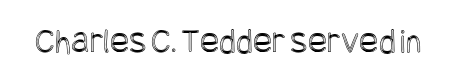
The gap between lines stays unmarked. Italic: no, the glyphs are upright roman. Inter-character spacing is left at the font's built-in metrics.
